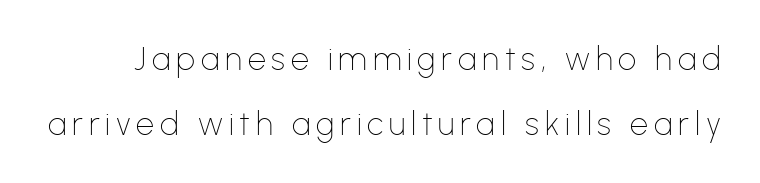
{"serif": "no", "italic": "no", "bold": "no", "weight": "thin", "width": "normal", "stroke_contrast": "low", "x_height": "medium", "monospaced": "no", "underline": "no", "line_spacing": "loose", "line_spacing_ratio": 2.04, "glyph_px": 32}
